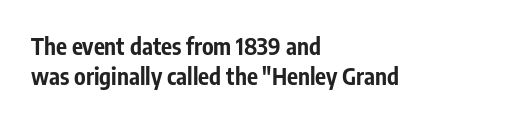
Each word holds together tightly as a unit, with standard inter-letter gaps. Typeset ragged right — the left edge is the straight one. Has an underline been added? It has not. The passage shown stacks its lines at a standard gap. A typesetter would mark this as roman, not italic. The passage shown is emphatically bold.
